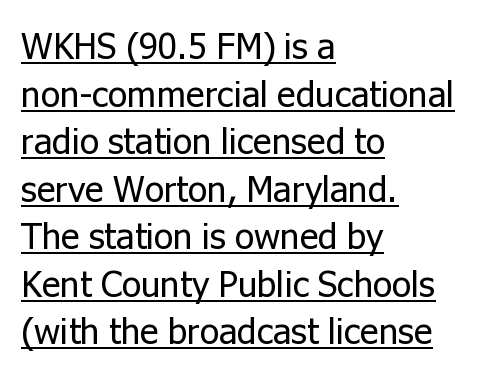
The image shows 36 px regular-weight sans-serif type, upright; set left-aligned, normal line spacing (1.32x), normal letter spacing, underlined; low stroke contrast and a medium x-height.
